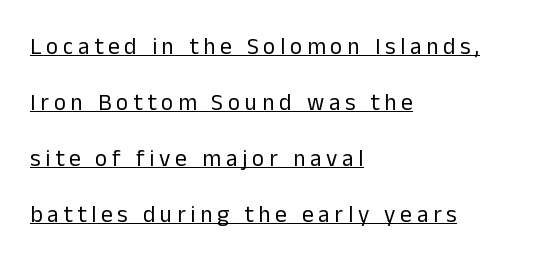
The image shows 23 px text type, upright; set left-aligned, loose line spacing (2.44x), unusually wide letter spacing (+0.21 em), underlined.
